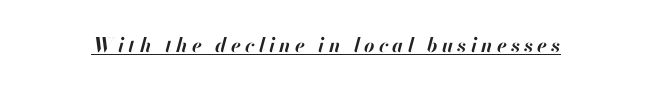
Q: Is the text bold? A: Yes.
Q: Is the text italic (slanted)? A: Yes, it leans right by about 13 degrees.
Q: Is the text underlined? A: Yes.
Q: Is the spacing between letters normal or unusually wide? A: Unusually wide.
